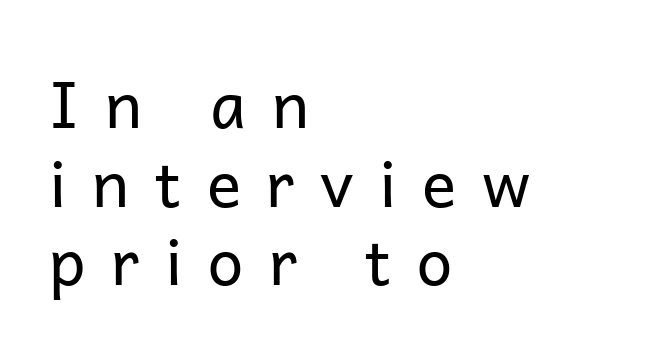
This sample uses expanded letter spacing, leaving extra air between glyphs. Characters remain perfectly vertical along every line. The paragraph has a hard left edge and a soft right edge. The designer went with a sans here, leaving each stem footless. These lines are rendered in a variable-pitch font. Summary of weight: not heavy and not bold.
